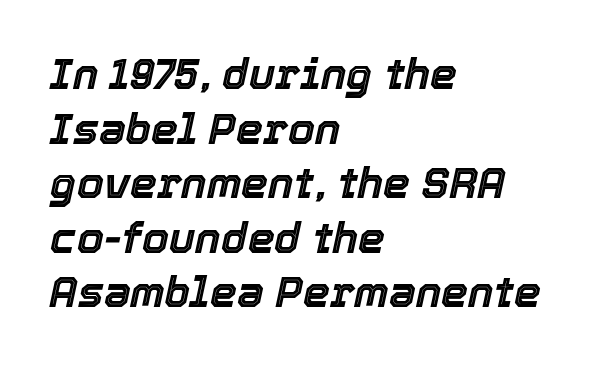
{"italic": "yes", "lean": "right", "slant_degrees": 12, "width": "normal", "x_height": "medium", "monospaced": "no", "underline": "no", "align": "left", "line_spacing": "normal", "line_spacing_ratio": 1.27, "letter_spacing": "normal", "letter_spacing_em": 0.0, "glyph_px": 43}
